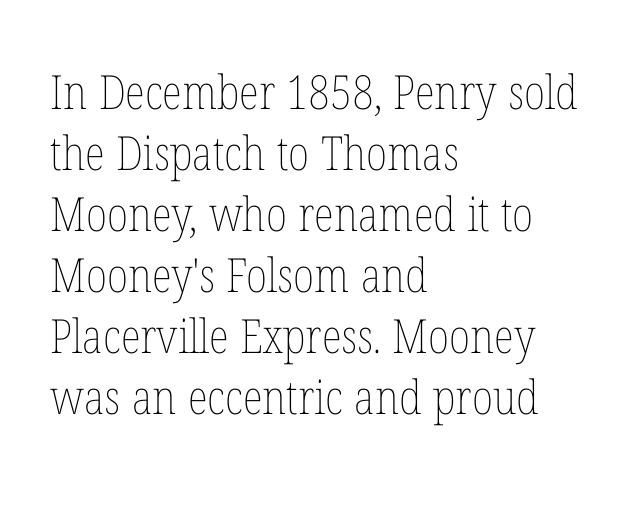
The image shows 47 px thin, condensed type, upright; set left-aligned, normal line spacing (1.3x), normal letter spacing, not underlined; low stroke contrast and a medium x-height.
